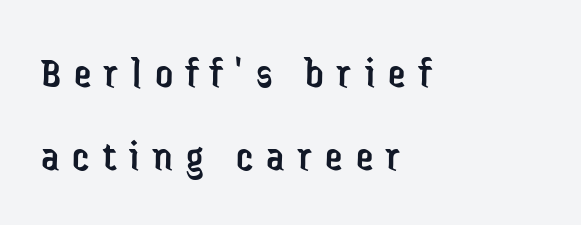
{"serif": "no", "italic": "no", "bold": "no", "weight": "regular", "width": "condensed", "stroke_contrast": "low", "x_height": "medium", "monospaced": "no", "underline": "no", "align": "left", "line_spacing_ratio": 1.89, "letter_spacing": "wide", "letter_spacing_em": 0.3, "glyph_px": 44}
